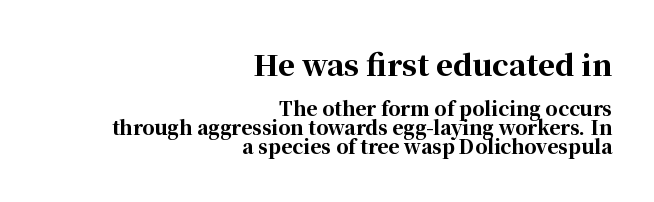
The image shows 29 px bold serif type, upright; set right-aligned, tight line spacing (0.99x), normal letter spacing, not underlined; the first (top) block is 1.53x larger; high stroke contrast and a medium x-height.
